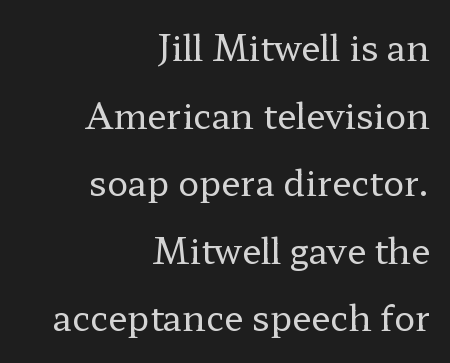
Q: Is the text bold? A: No.
Q: Is the text italic (slanted)? A: No, it is upright.
Q: Is the typeface a serif or a sans-serif typeface? A: Serif.
Q: Is the text underlined? A: No.
Q: How is the paragraph aligned? A: Right-aligned.
Q: Is the spacing between letters normal or unusually wide? A: Normal.
Q: Is the spacing between lines tight, normal or loose? A: Loose.
Q: Width (condensed, normal, or wide)? A: Wide.
Q: Stroke contrast? A: Low.
Q: x-height? A: Medium.
Q: Monospaced? A: No.
